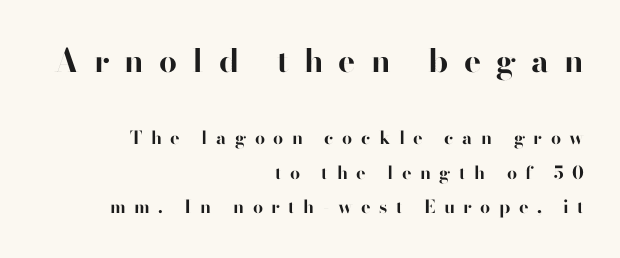
{"serif": "no", "italic": "no", "bold": "yes", "weight": "bold", "width": "normal", "stroke_contrast": "high", "x_height": "small", "monospaced": "no", "underline": "no", "align": "right", "line_spacing": "loose", "line_spacing_ratio": 1.92, "letter_spacing": "wide", "letter_spacing_em": 0.47, "larger_block": "first", "size_ratio": 1.78, "glyph_px": 32}
